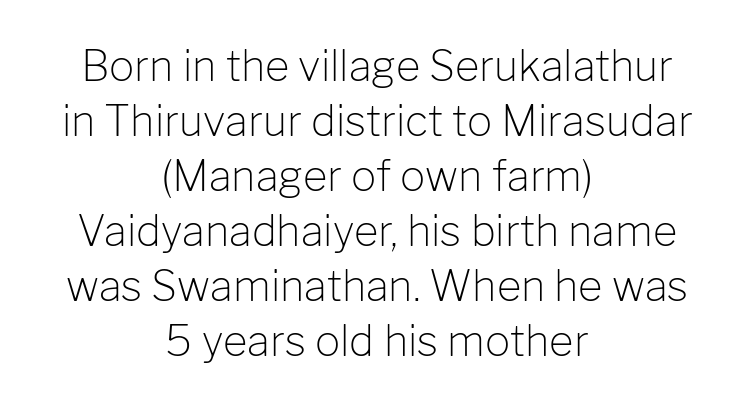
Posture: vertical. Quick note: underline off. Bold? No — there's no thickening of the strokes. Each word holds together tightly as a unit, with standard inter-letter gaps. Looks like regular typesetting: each glyph gets only the width it needs. Line spacing here is normal.
